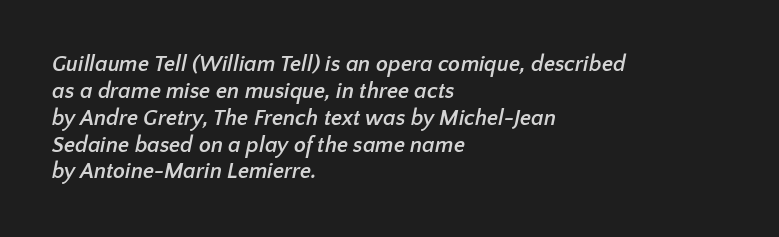
Q: Is the text bold? A: Yes.
Q: Is the text underlined? A: No.
Q: How is the paragraph aligned? A: Left-aligned.
Q: Is the spacing between letters normal or unusually wide? A: Normal.
